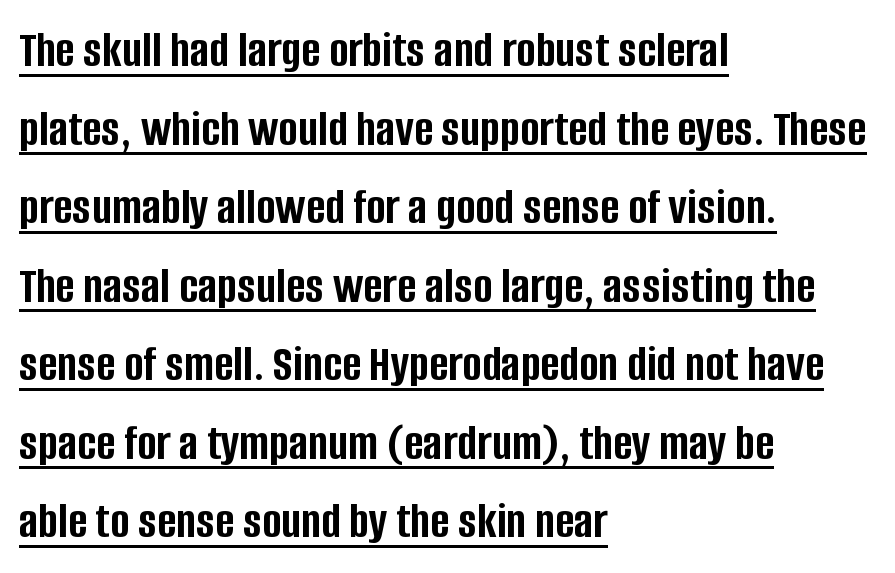
{"serif": "no", "italic": "no", "bold": "yes", "weight": "semibold", "width": "condensed", "stroke_contrast": "low", "x_height": "large", "monospaced": "no", "underline": "yes", "align": "left", "line_spacing": "normal", "line_spacing_ratio": 1.51, "letter_spacing": "normal", "letter_spacing_em": 0.0, "glyph_px": 52}
